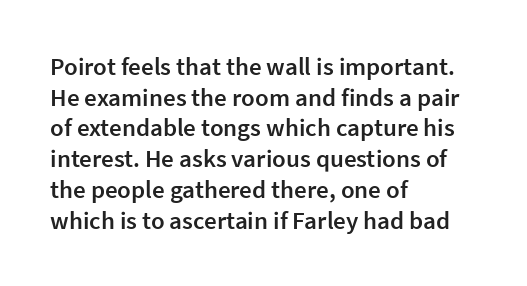
Q: Is the text bold? A: Semi-bold.
Q: Is the text italic (slanted)? A: No, it is upright.
Q: Is the text underlined? A: No.
Q: How is the paragraph aligned? A: Left-aligned.
Q: Is the spacing between letters normal or unusually wide? A: Normal.
